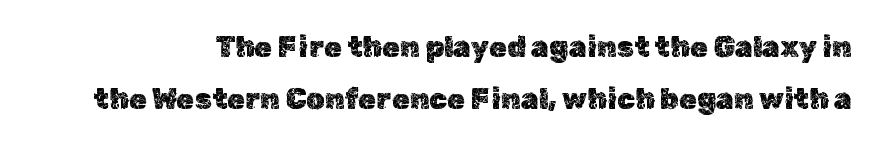
{"italic": "no", "width": "normal", "x_height": "medium", "monospaced": "no", "underline": "no", "line_spacing_ratio": 1.81, "letter_spacing": "normal", "letter_spacing_em": 0.0, "glyph_px": 29}
